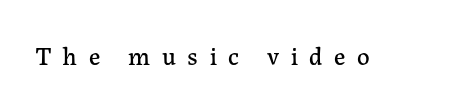
Upright lettering throughout. Compared with typical body copy, the letter spacing here is much looser. Check under the words: just untouched page.
